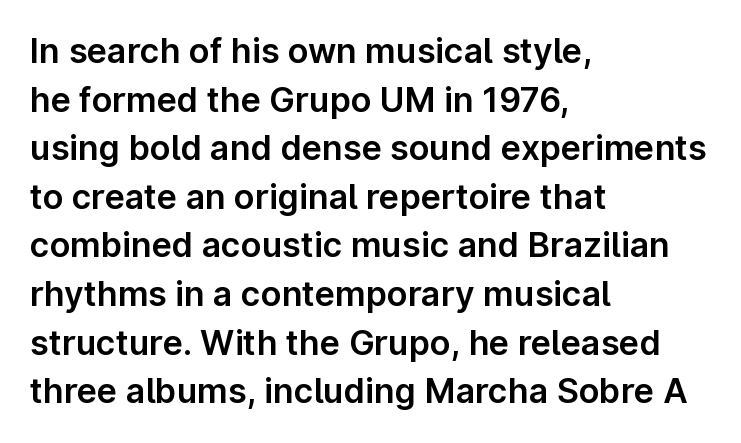
Q: Is the text italic (slanted)? A: No, it is upright.
Q: Is the typeface a serif or a sans-serif typeface? A: Sans-serif.
Q: Is the text underlined? A: No.
Q: How is the paragraph aligned? A: Left-aligned.
Q: Is the spacing between letters normal or unusually wide? A: Normal.
Q: Is the spacing between lines tight, normal or loose? A: Normal.
Q: Width (condensed, normal, or wide)? A: Normal.
Q: Stroke contrast? A: Low.
Q: x-height? A: Medium.
Q: Monospaced? A: No.
